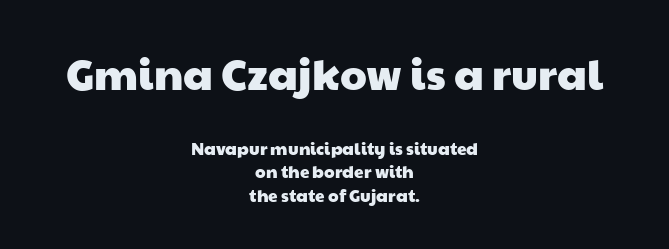
Line spacing here is normal. Letters rest on an invisible, unmarked baseline. The passage shown has conventional tracking throughout. Which margin do the lines hug? Neither — every line sits in the middle. Examine the stroke ends and you'll find no serifs. Spacing verdict: proportional, widths tailored to each character.
